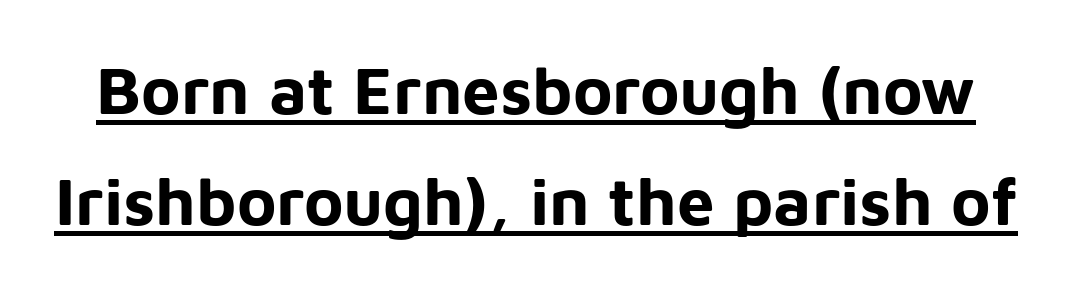
Q: Is the text bold? A: Yes.
Q: Is the text italic (slanted)? A: No, it is upright.
Q: Is the typeface a serif or a sans-serif typeface? A: Sans-serif.
Q: Is the text underlined? A: Yes.
Q: Is the spacing between letters normal or unusually wide? A: Normal.
Q: Is the spacing between lines tight, normal or loose? A: Normal.
Q: Width (condensed, normal, or wide)? A: Normal.
Q: Stroke contrast? A: Low.
Q: x-height? A: Medium.
Q: Monospaced? A: No.
